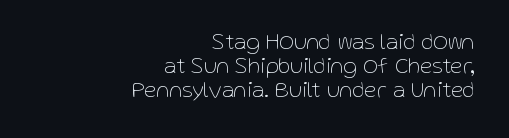
A typesetter would call this leading minimal, almost set solid. Honestly, there is no underline to notice here at all. On a weight scale, this lands at 450 or below. The letters sit at their default tracking, neither squeezed nor spread. Italic: no, the glyphs are upright roman.
